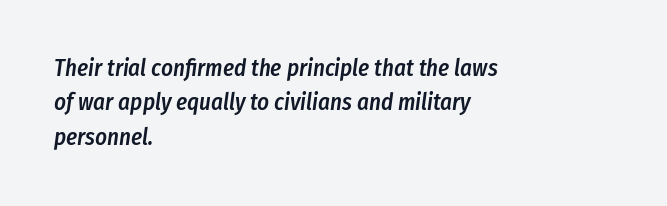
Q: Is the text bold? A: Semi-bold.
Q: Is the text italic (slanted)? A: Yes, it leans right by about 8 degrees.
Q: Is the text underlined? A: No.
Q: How is the paragraph aligned? A: Left-aligned.
Q: Is the spacing between letters normal or unusually wide? A: Normal.
Q: Is the spacing between lines tight, normal or loose? A: Normal.
